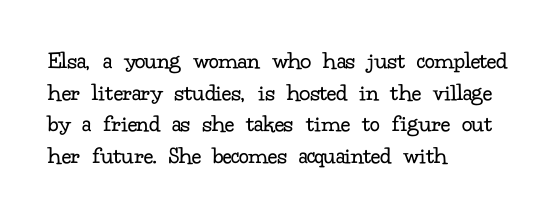
The image shows 25 px text type, upright; set left-aligned, normal line spacing (1.27x), normal letter spacing, not underlined.
